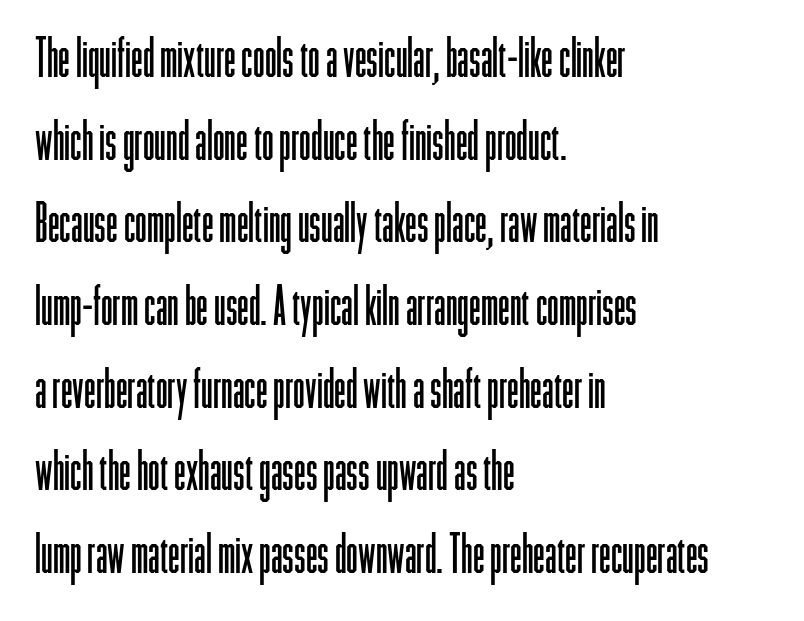
The image shows 53 px light, condensed sans-serif type, upright; set left-aligned, normal line spacing (1.56x), normal letter spacing, not underlined; low stroke contrast and a medium x-height.
